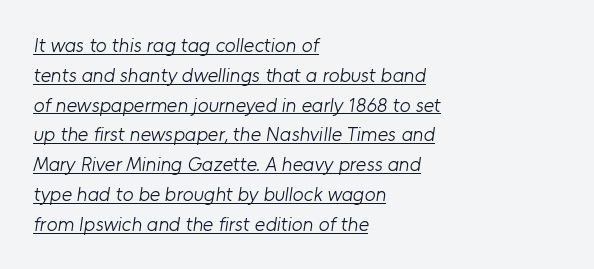
{"bold": "no", "underline": "yes", "align": "left", "line_spacing": "normal", "line_spacing_ratio": 1.49, "letter_spacing": "normal", "letter_spacing_em": 0.0, "glyph_px": 20}
